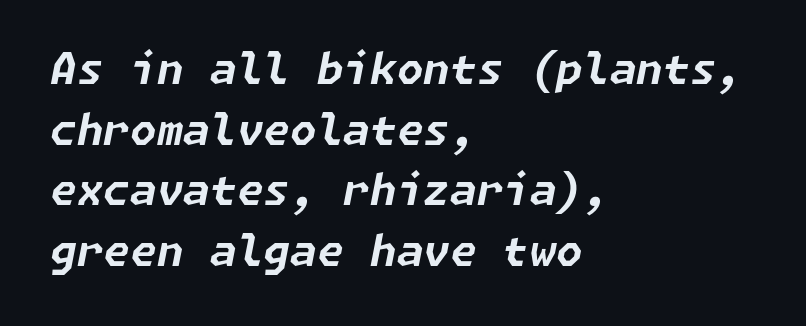
There's an unmistakable incline to the writing here. Check the space under the baseline: it is left empty. These lines stack with their left ends in a neat column. Nothing unusual about the tracking: characters are spaced as the font intends. Bold? Absolutely — the strokes are thick and heavy.
